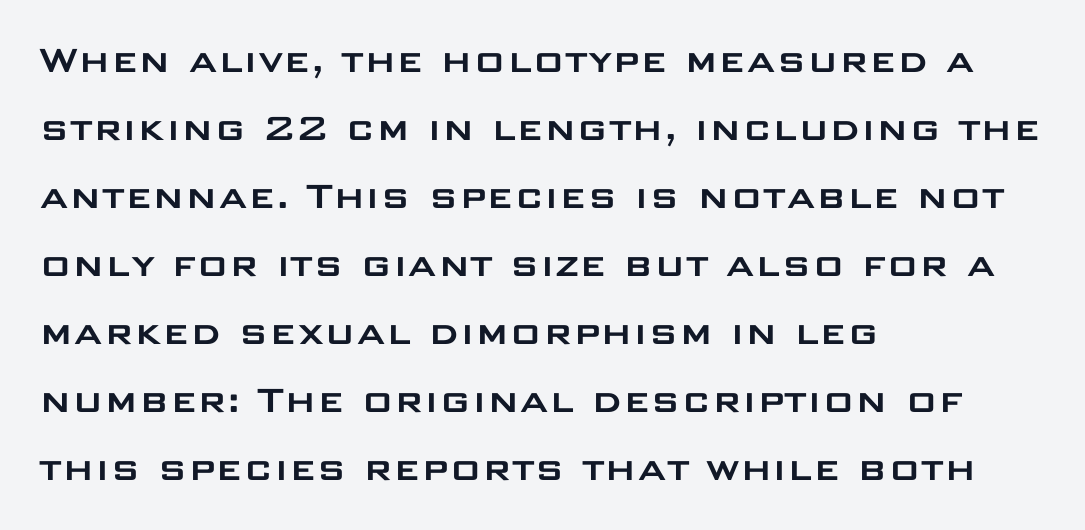
Q: Is the text italic (slanted)? A: No, it is upright.
Q: Is the typeface a serif or a sans-serif typeface? A: Sans-serif.
Q: Is the text underlined? A: No.
Q: How is the paragraph aligned? A: Left-aligned.
Q: Is the spacing between letters normal or unusually wide? A: Normal.
Q: Is the spacing between lines tight, normal or loose? A: Normal.
Q: Width (condensed, normal, or wide)? A: Wide.
Q: Stroke contrast? A: Low.
Q: x-height? A: Large.
Q: Monospaced? A: No.
